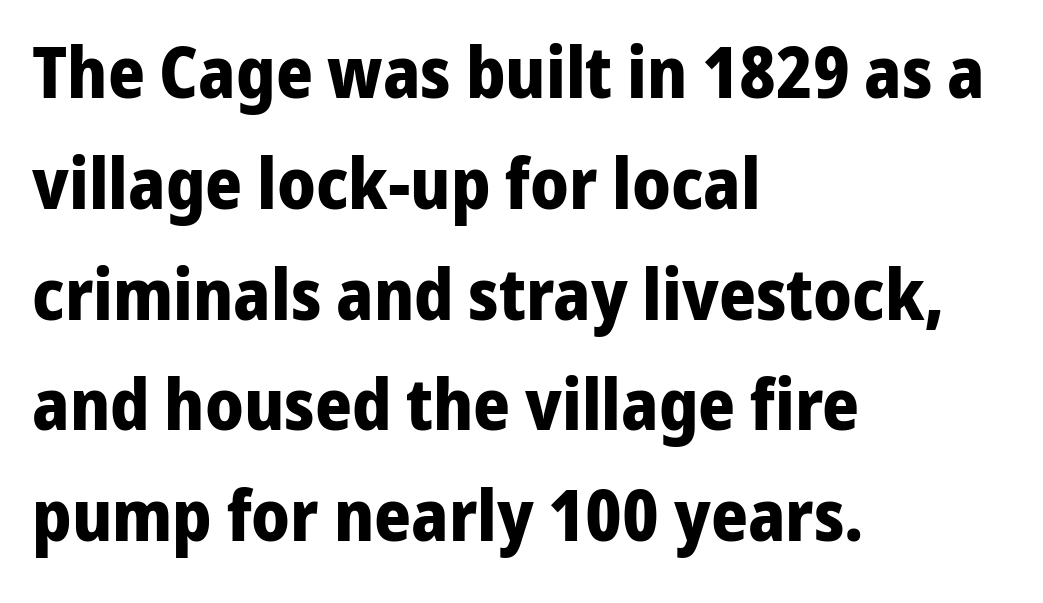
The baseline area is clear. The axis of the letterforms is exactly vertical. Regarding leading, the lines here are spaced in the standard way. The strokes are fattened all the way to bold. This rendering leaves character spacing at its baseline value.
